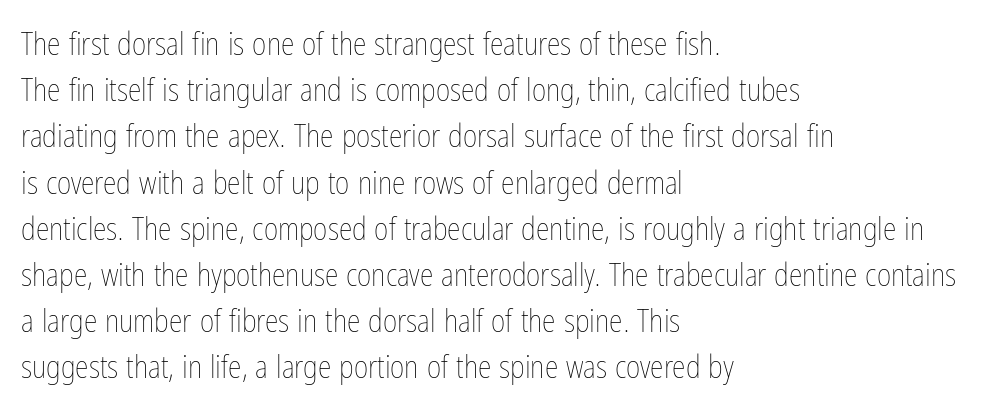
Horizontally, the lines are justified to the leading edge only. You could not count columns in this text — the font is proportionally spaced. Check under the words: just untouched page. Italic: no, the glyphs are upright roman. Weight: not bold — regular or lighter.
